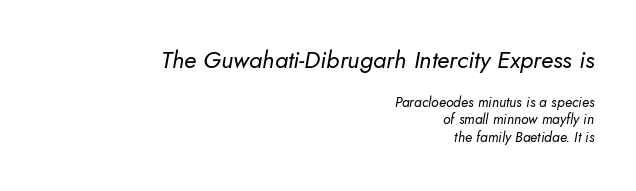
The image shows 24 px text type, italic (leaning right); set right-aligned, normal line spacing (1.27x), normal letter spacing, not underlined; the first (top) block is 1.71x larger.
